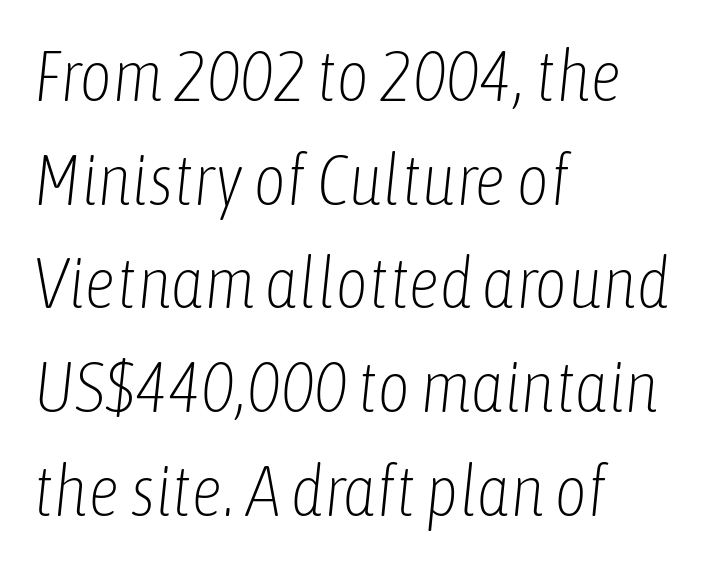
Summary of vertical rhythm: regular, with standard interline spacing. The axis of the letterforms is tilted away from vertical. Proportional: the letters do not fall into vertical columns. The space beneath each line is pristine and unruled. Nobody touched the tracking dial on this one.
